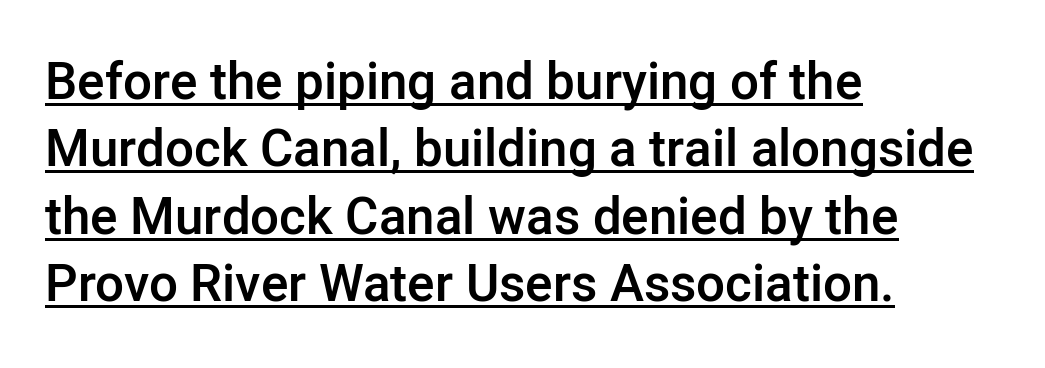
{"serif": "no", "italic": "no", "bold": "semi", "weight": "semibold", "width": "normal", "stroke_contrast": "low", "x_height": "medium", "monospaced": "no", "underline": "yes", "align": "left", "line_spacing": "normal", "line_spacing_ratio": 1.32, "letter_spacing": "normal", "letter_spacing_em": 0.0, "glyph_px": 51}
